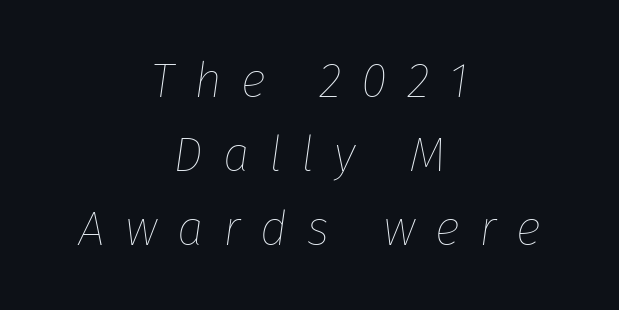
{"italic": "yes", "lean": "right", "slant_degrees": 8, "bold": "no", "weight": "thin", "width": "normal", "stroke_contrast": "low", "x_height": "medium", "monospaced": "no", "underline": "no", "align": "center", "line_spacing": "normal", "line_spacing_ratio": 1.54, "letter_spacing": "wide", "letter_spacing_em": 0.41, "glyph_px": 48}
